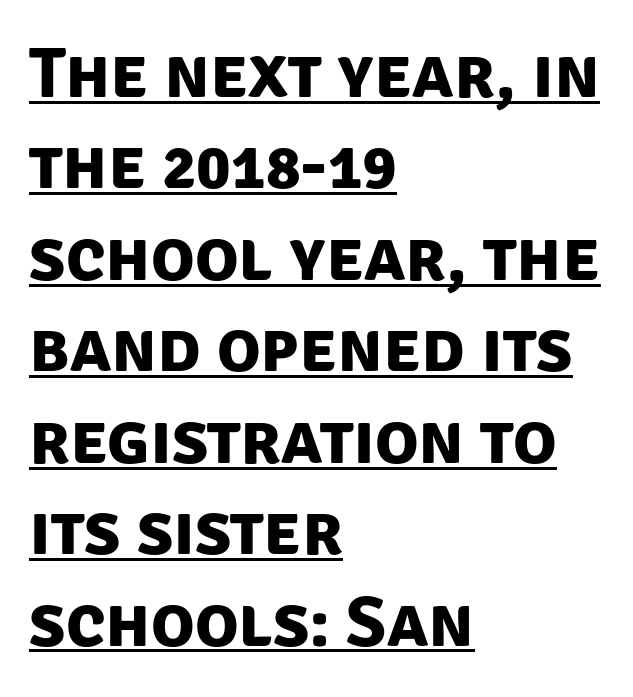
Q: Is the text bold? A: Yes.
Q: Is the typeface a serif or a sans-serif typeface? A: Sans-serif.
Q: Is the text underlined? A: Yes.
Q: How is the paragraph aligned? A: Left-aligned.
Q: Is the spacing between letters normal or unusually wide? A: Normal.
Q: Is the spacing between lines tight, normal or loose? A: Normal.
Q: Width (condensed, normal, or wide)? A: Normal.
Q: Stroke contrast? A: Low.
Q: x-height? A: Large.
Q: Monospaced? A: No.
